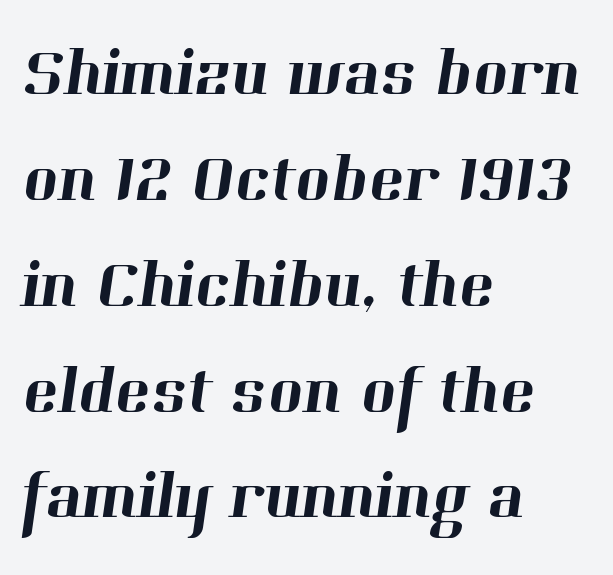
The image shows 67 px serif type; set left-aligned, normal line spacing (1.58x), normal letter spacing, not underlined; high stroke contrast and a medium x-height.
